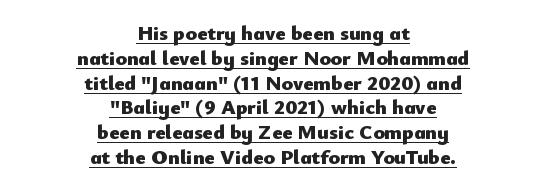
{"italic": "no", "bold": "yes", "underline": "yes", "align": "center", "line_spacing_ratio": 1.18, "letter_spacing": "normal", "letter_spacing_em": 0.0, "glyph_px": 21}
